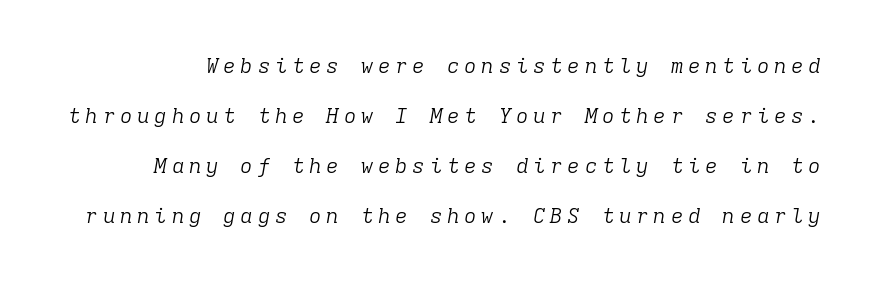
Students, note that the glyphs here are deliberately spaced far apart. The vertical gap from one line to the next is large. On a weight scale, this lands at 450 or below. Just letters on the line, the space beneath them empty. Emphasis-style slanted type is in use.
